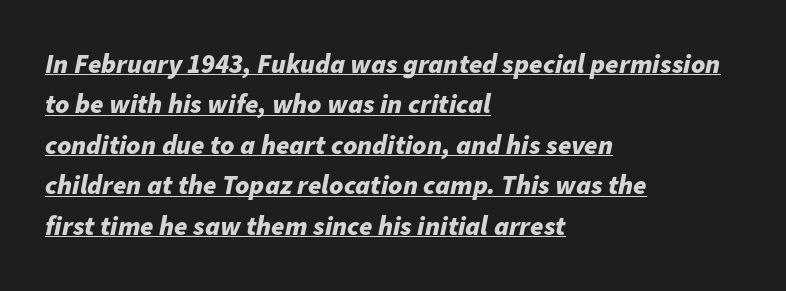
{"italic": "yes", "lean": "right", "slant_degrees": 11, "bold": "yes", "underline": "yes", "align": "left", "line_spacing": "normal", "line_spacing_ratio": 1.5, "letter_spacing": "normal", "letter_spacing_em": 0.0, "glyph_px": 27}
